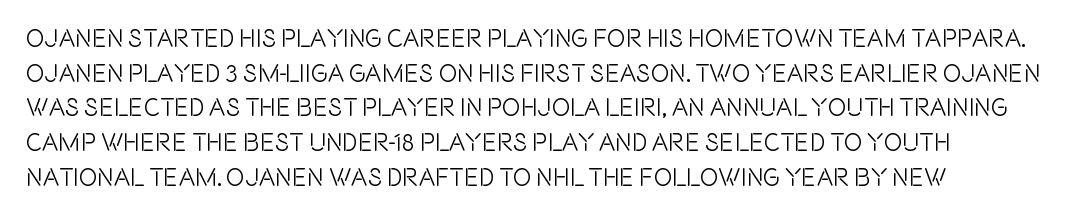
Italic? Not at all — the glyphs are vertical. Short note: letters normally spaced. Does the leading feel generous? No, just average. The glyphs are unaccompanied by any horizontal stroke below them.
